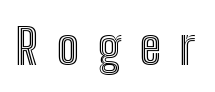
The image shows 49 px condensed type, upright; set unusually wide letter spacing (+0.39 em), not underlined; a medium x-height.
